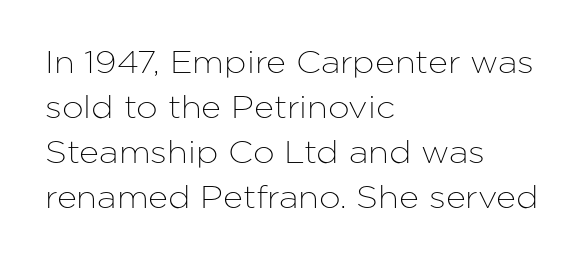
{"serif": "no", "italic": "no", "width": "normal", "stroke_contrast": "low", "x_height": "medium", "monospaced": "no", "underline": "no", "align": "left", "line_spacing": "normal", "line_spacing_ratio": 1.45, "letter_spacing": "normal", "letter_spacing_em": 0.0, "glyph_px": 31}
